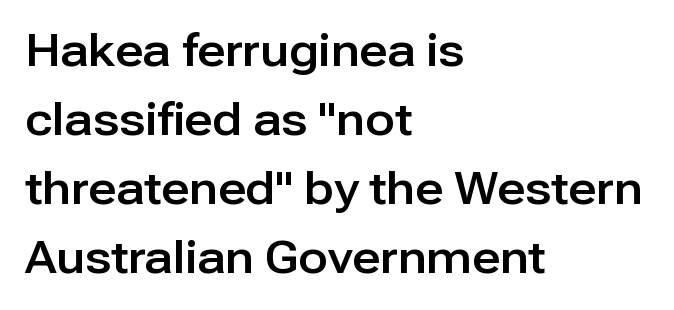
{"serif": "no", "italic": "no", "width": "normal", "stroke_contrast": "low", "x_height": "medium", "monospaced": "no", "underline": "no", "align": "left", "line_spacing": "normal", "line_spacing_ratio": 1.57, "letter_spacing": "normal", "letter_spacing_em": 0.0, "glyph_px": 44}
